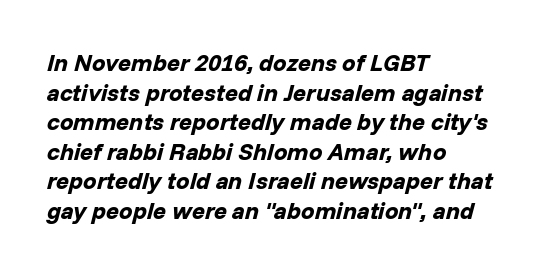
{"italic": "yes", "lean": "right", "slant_degrees": 14, "bold": "yes", "underline": "no", "align": "left", "line_spacing_ratio": 1.23, "letter_spacing": "normal", "letter_spacing_em": 0.0, "glyph_px": 24}
